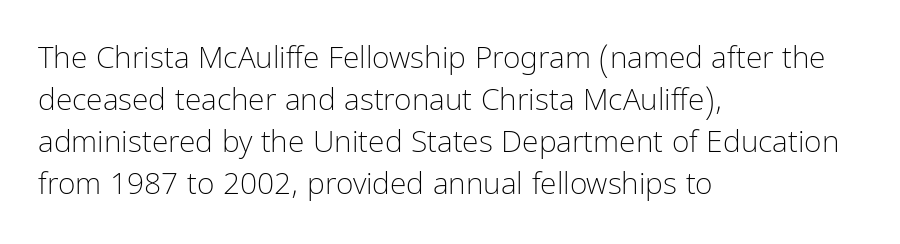
Q: Is the text bold? A: No.
Q: Is the text italic (slanted)? A: No, it is upright.
Q: Is the typeface a serif or a sans-serif typeface? A: Sans-serif.
Q: Is the text underlined? A: No.
Q: How is the paragraph aligned? A: Left-aligned.
Q: Is the spacing between letters normal or unusually wide? A: Normal.
Q: Is the spacing between lines tight, normal or loose? A: Normal.
Q: Width (condensed, normal, or wide)? A: Condensed.
Q: Stroke contrast? A: Low.
Q: x-height? A: Medium.
Q: Monospaced? A: No.
